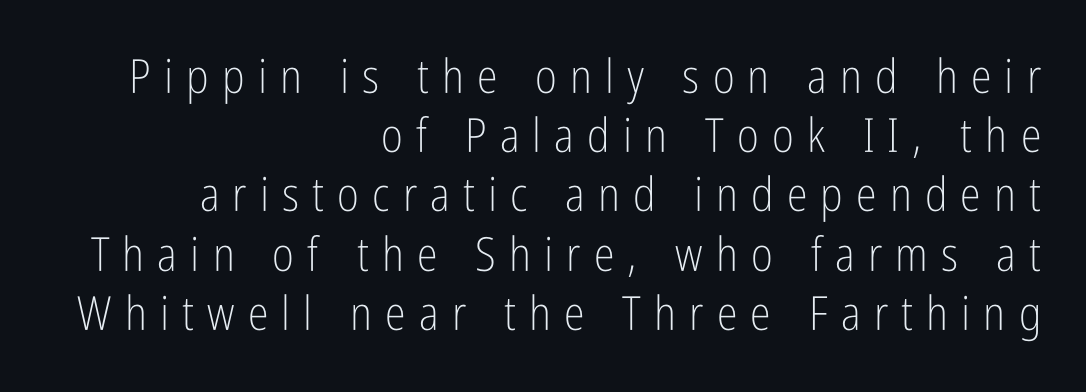
{"serif": "no", "italic": "no", "bold": "no", "weight": "light", "width": "condensed", "stroke_contrast": "low", "x_height": "medium", "monospaced": "no", "underline": "no", "align": "right", "line_spacing": "normal", "line_spacing_ratio": 1.26, "letter_spacing": "wide", "letter_spacing_em": 0.28, "glyph_px": 47}
